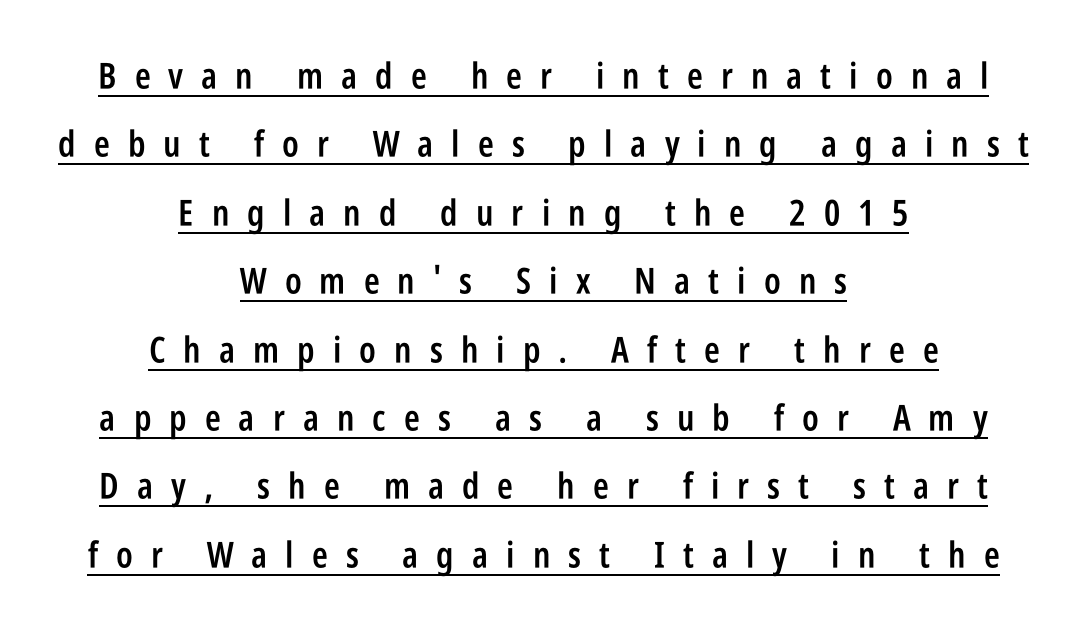
{"serif": "no", "italic": "no", "bold": "semi", "weight": "semibold", "width": "condensed", "stroke_contrast": "low", "x_height": "large", "monospaced": "no", "underline": "yes", "align": "center", "line_spacing": "loose", "line_spacing_ratio": 1.9, "letter_spacing": "wide", "letter_spacing_em": 0.5, "glyph_px": 36}
